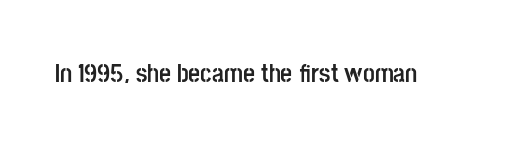
Q: Is the text bold? A: Yes.
Q: Is the text italic (slanted)? A: No, it is upright.
Q: Is the text underlined? A: No.
Q: Is the spacing between letters normal or unusually wide? A: Normal.
